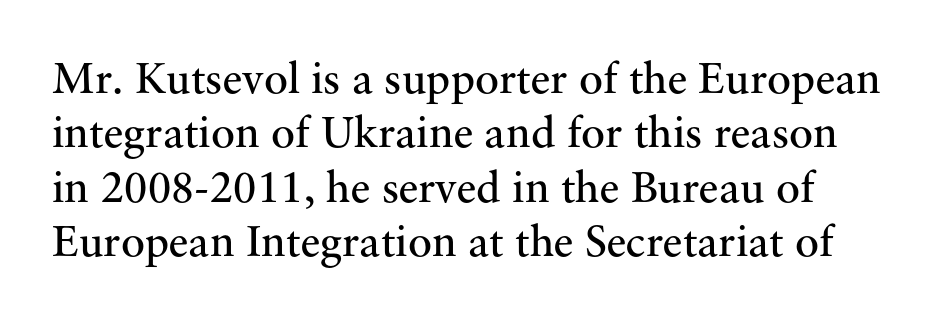
{"serif": "yes", "italic": "no", "bold": "no", "weight": "regular", "width": "normal", "stroke_contrast": "medium", "x_height": "small", "monospaced": "no", "underline": "no", "line_spacing_ratio": 1.21, "letter_spacing": "normal", "letter_spacing_em": 0.0, "glyph_px": 45}
